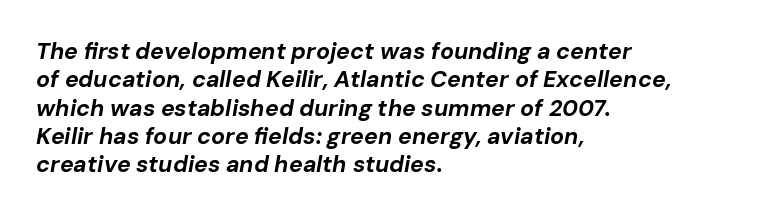
The image shows 23 px bold type, italic (leaning right); set left-aligned, line spacing 1.23x, normal letter spacing, not underlined.
